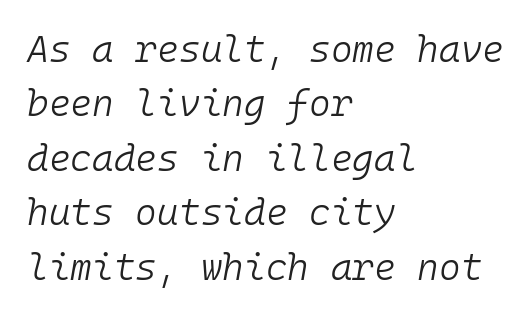
You can tell it's italic because the verticals aren't actually vertical. The space between consecutive lines is moderate. The face used here is monospaced, like something from a code editor. Nothing heavy about these letters — not bold at all. If you drew a ruler down the left edge, every line would touch it. Rule under the text: the space is simply empty.
